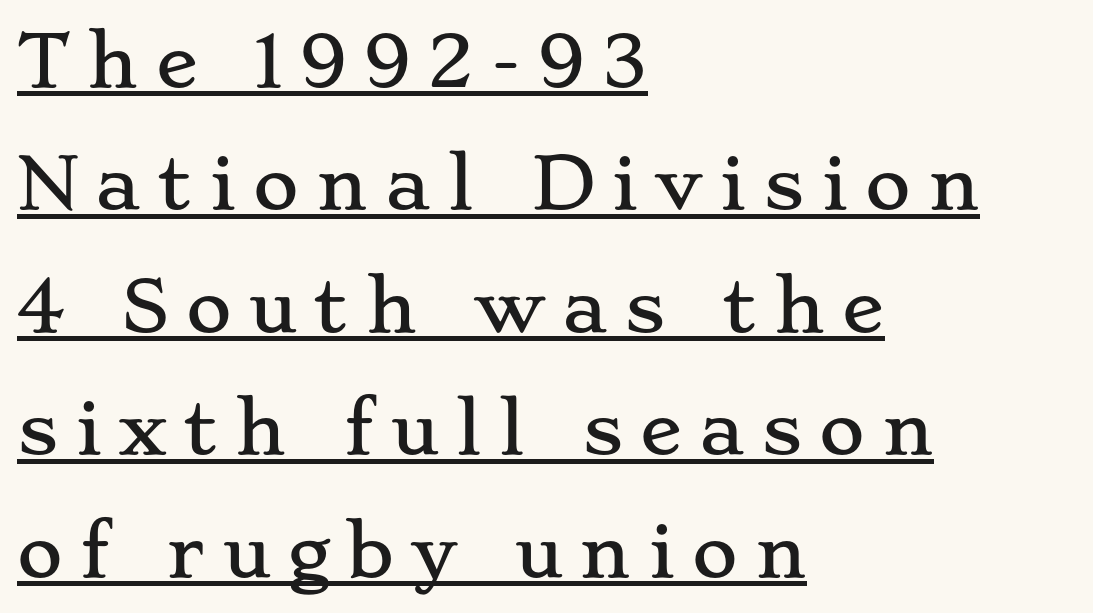
{"serif": "yes", "italic": "no", "width": "wide", "stroke_contrast": "low", "x_height": "small", "monospaced": "no", "underline": "yes", "align": "left", "line_spacing_ratio": 1.75, "letter_spacing": "wide", "letter_spacing_em": 0.24, "glyph_px": 70}
